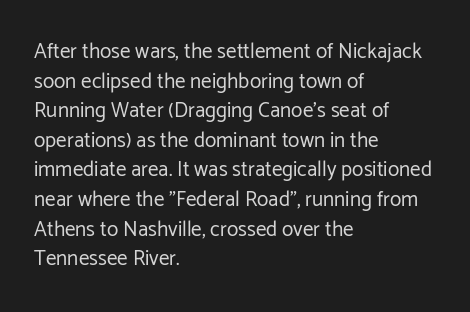
Quick note: underline off. Do the letters lean? They stand straight. The text block is weighted toward the left margin, trailing off unevenly rightward. This rendering leaves character spacing at its baseline value. Vertical spacing — default.
